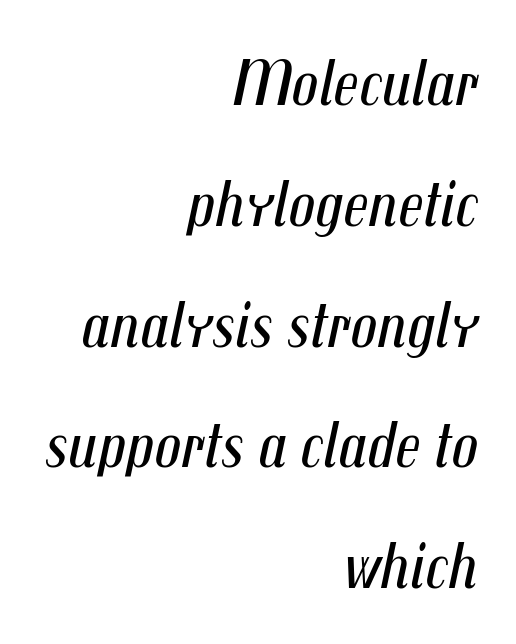
The image shows 66 px regular-weight, condensed type, italic (leaning right); set right-aligned, line spacing 1.83x, normal letter spacing, not underlined; medium stroke contrast and a medium x-height.
